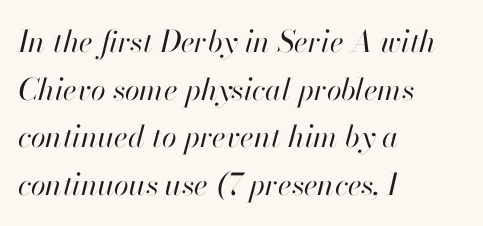
{"italic": "yes", "lean": "right", "slant_degrees": 13, "bold": "no", "weight": "regular", "width": "normal", "stroke_contrast": "high", "x_height": "small", "monospaced": "no", "underline": "no", "align": "left", "line_spacing": "normal", "line_spacing_ratio": 1.59, "letter_spacing": "normal", "letter_spacing_em": 0.0, "glyph_px": 30}
